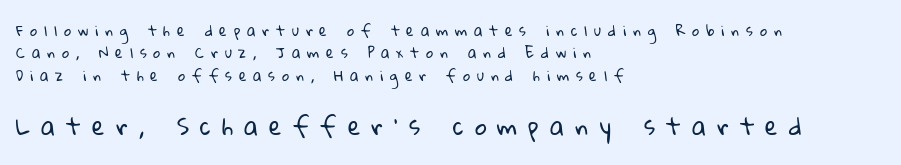
Q: Is the text bold? A: No.
Q: Is the text underlined? A: No.
Q: How is the paragraph aligned? A: Left-aligned.
Q: Is the spacing between letters normal or unusually wide? A: Unusually wide.
Q: Is the spacing between lines tight, normal or loose? A: Normal.
Q: Which block of text is set in a larger size, the first (top) or the second (bottom)? A: The second (bottom) one.
